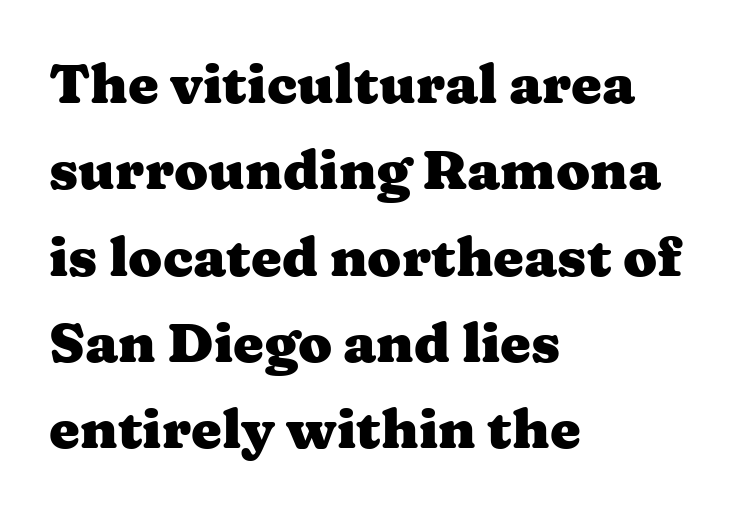
The image shows 55 px heavy, wide serif type, upright; set left-aligned, normal line spacing (1.57x), normal letter spacing, not underlined; medium stroke contrast and a medium x-height.
